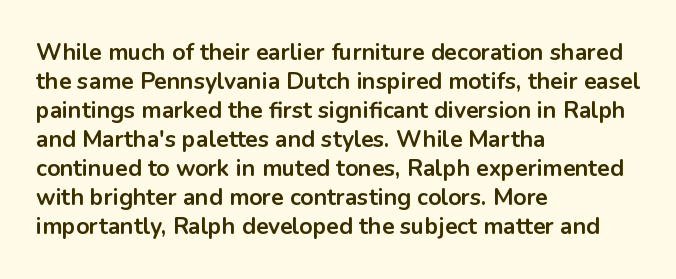
Q: Is the text bold? A: Yes.
Q: Is the text italic (slanted)? A: No, it is upright.
Q: Is the text underlined? A: No.
Q: How is the paragraph aligned? A: Left-aligned.
Q: Is the spacing between letters normal or unusually wide? A: Normal.
Q: Is the spacing between lines tight, normal or loose? A: Normal.
